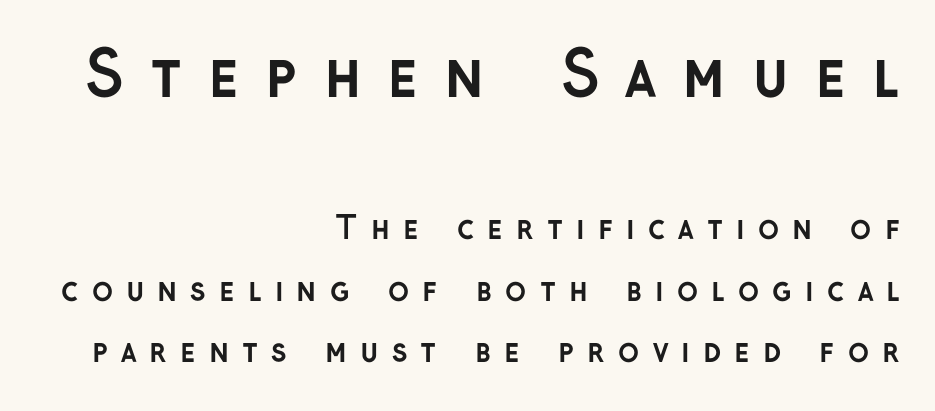
Note: larger setting up top, smaller setting below. The rendering uses a bold face; every stroke is thick and dark. You could not count columns in this text — the font is proportionally spaced. Serifs: no, the terminals of the letterforms are clean. Posture: vertical.
